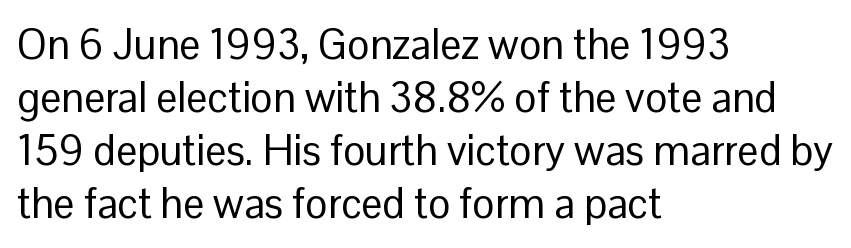
The image shows 42 px regular-weight sans-serif type, upright; set left-aligned, normal line spacing (1.26x), normal letter spacing, not underlined; low stroke contrast and a medium x-height.
